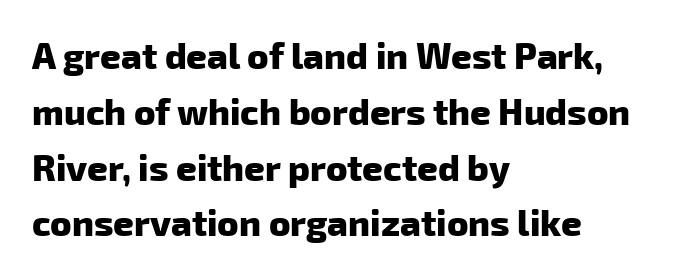
The image shows 36 px heavy sans-serif type; set left-aligned, normal line spacing (1.55x), normal letter spacing, not underlined; low stroke contrast and a medium x-height.
